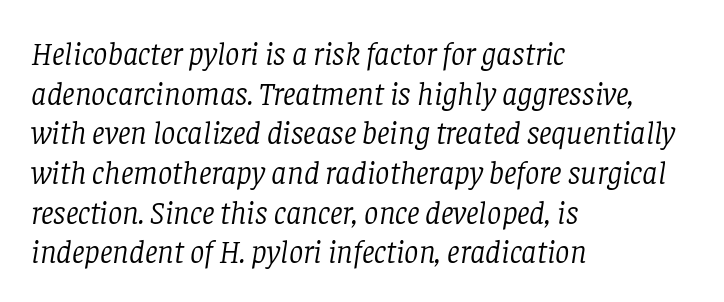
Q: Is the text bold? A: No.
Q: Is the text italic (slanted)? A: Yes, it leans right by about 8 degrees.
Q: Is the typeface a serif or a sans-serif typeface? A: Serif.
Q: Is the text underlined? A: No.
Q: How is the paragraph aligned? A: Left-aligned.
Q: Is the spacing between letters normal or unusually wide? A: Normal.
Q: Width (condensed, normal, or wide)? A: Normal.
Q: Stroke contrast? A: Low.
Q: x-height? A: Large.
Q: Monospaced? A: No.
